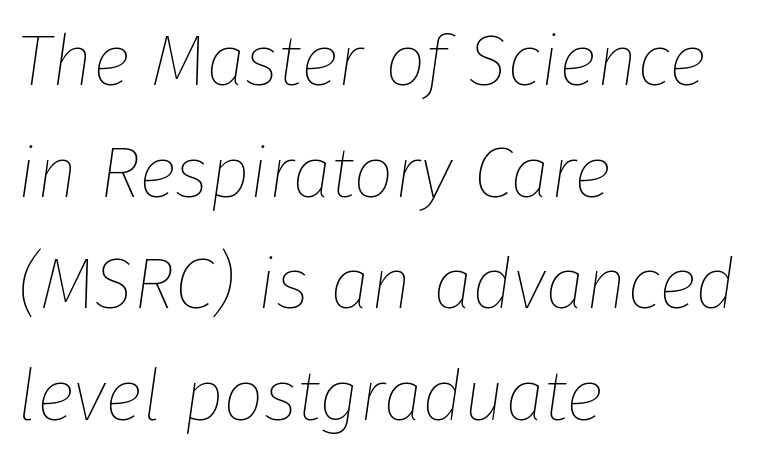
Note the varied advance widths — an 'i' is clearly narrower than an 'm'. The foot of each line stays bare and open. These lines were composed using italics. In terms of letterspacing, this is plain default setting. Left-aligned paragraph, ragged on the right.
